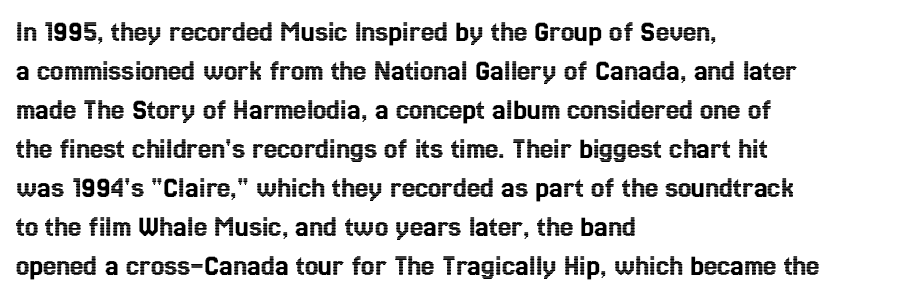
Q: Is the text italic (slanted)? A: No, it is upright.
Q: Is the text underlined? A: No.
Q: How is the paragraph aligned? A: Left-aligned.
Q: Is the spacing between letters normal or unusually wide? A: Normal.
Q: Is the spacing between lines tight, normal or loose? A: Normal.
Q: Width (condensed, normal, or wide)? A: Condensed.
Q: x-height? A: Medium.
Q: Monospaced? A: No.
